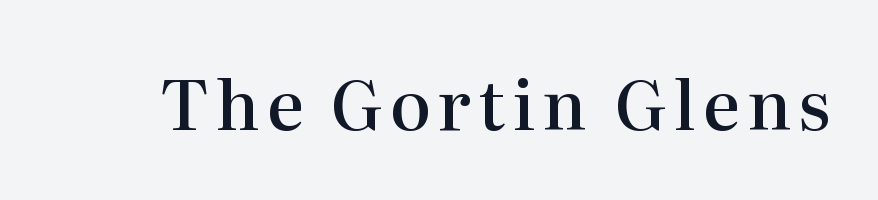
Q: Is the text bold? A: Semi-bold.
Q: Is the text italic (slanted)? A: No, it is upright.
Q: Is the typeface a serif or a sans-serif typeface? A: Serif.
Q: Is the text underlined? A: No.
Q: Width (condensed, normal, or wide)? A: Normal.
Q: Stroke contrast? A: High.
Q: x-height? A: Medium.
Q: Monospaced? A: No.
